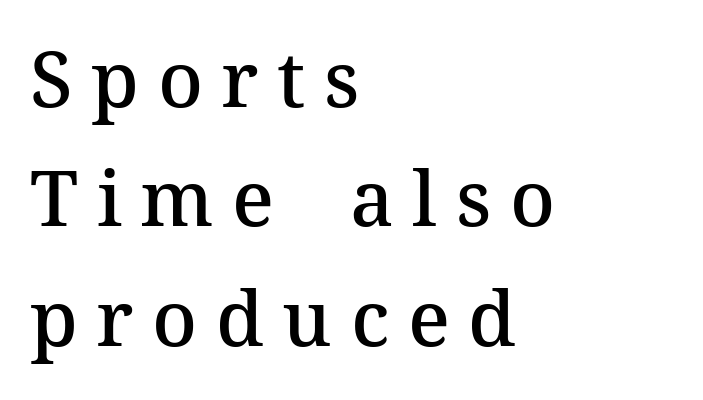
Q: Is the text bold? A: Semi-bold.
Q: Is the text italic (slanted)? A: No, it is upright.
Q: Is the typeface a serif or a sans-serif typeface? A: Serif.
Q: Is the text underlined? A: No.
Q: How is the paragraph aligned? A: Left-aligned.
Q: Is the spacing between letters normal or unusually wide? A: Unusually wide.
Q: Is the spacing between lines tight, normal or loose? A: Normal.
Q: Width (condensed, normal, or wide)? A: Normal.
Q: Stroke contrast? A: Medium.
Q: x-height? A: Medium.
Q: Monospaced? A: No.
